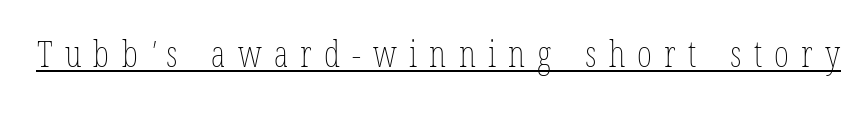
Q: Is the text bold? A: No.
Q: Is the text underlined? A: Yes.
Q: Is the spacing between letters normal or unusually wide? A: Unusually wide.
Q: Width (condensed, normal, or wide)? A: Condensed.
Q: Stroke contrast? A: Low.
Q: x-height? A: Medium.
Q: Monospaced? A: No.
